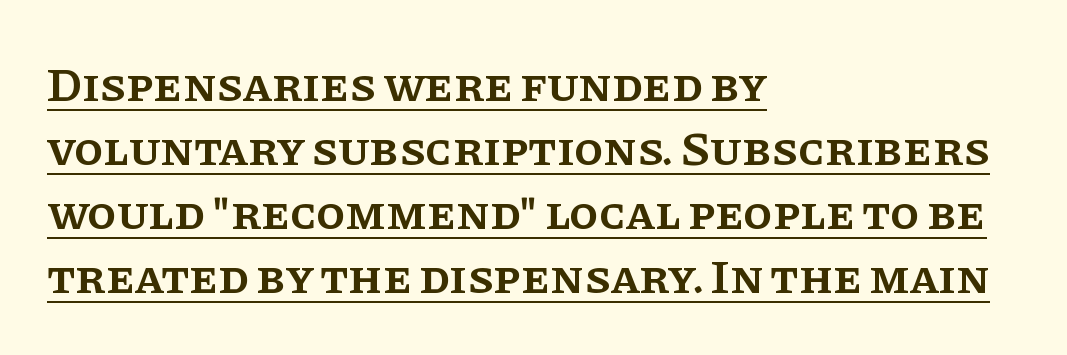
Ordinary non-slanted type is in use. Summary of vertical rhythm: regular, with standard interline spacing. Which margin do the lines hug? The left one — the right edge is uneven. Beneath each row of characters lies a ruled line. Note: serifs present on the glyphs.
